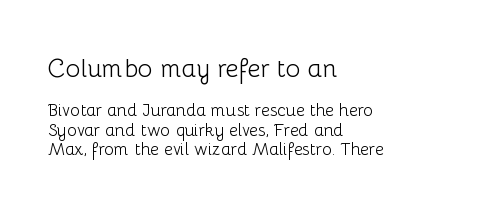
The image shows 25 px text type, upright; set left-aligned, tight line spacing (1.14x), normal letter spacing, not underlined; the first (top) block is 1.47x larger.
